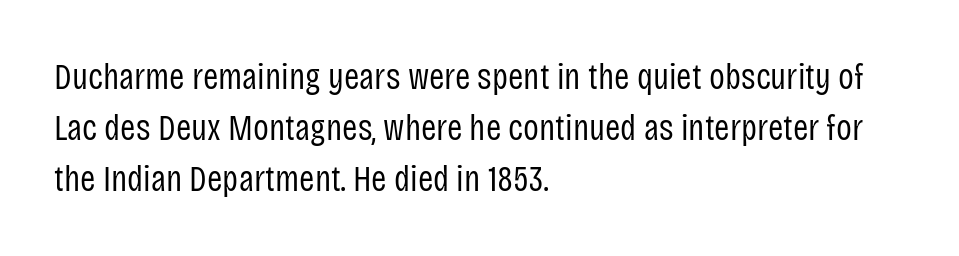
The image shows 37 px regular-weight, condensed sans-serif type, upright; set left-aligned, normal line spacing (1.38x), normal letter spacing, not underlined; low stroke contrast and a large x-height.
